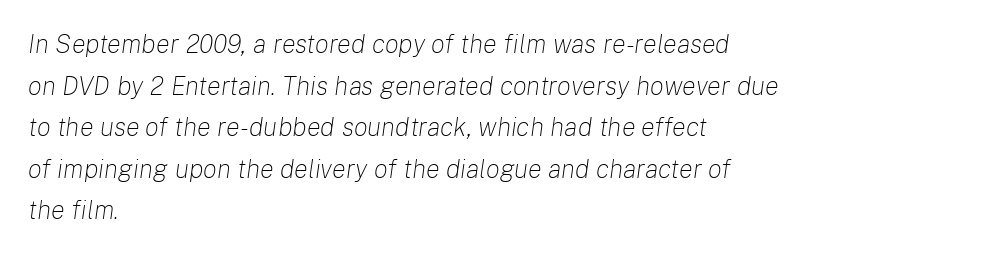
{"italic": "yes", "lean": "right", "slant_degrees": 8, "bold": "no", "underline": "no", "align": "left", "line_spacing": "normal", "line_spacing_ratio": 1.6, "letter_spacing": "normal", "letter_spacing_em": 0.0, "glyph_px": 26}
